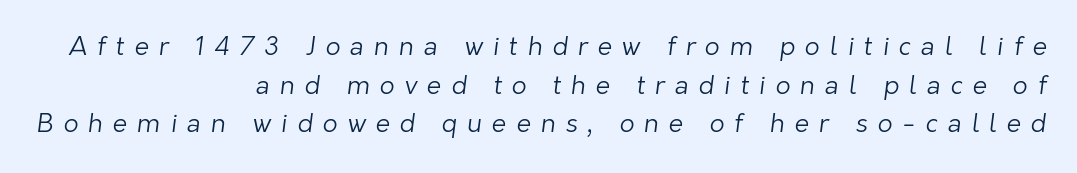
The image shows 26 px text type; set right-aligned, normal line spacing (1.49x), unusually wide letter spacing (+0.38 em), not underlined.
